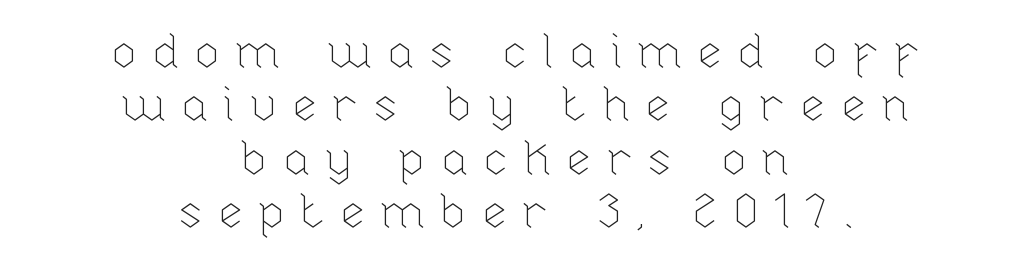
Q: Is the text bold? A: No.
Q: Is the text italic (slanted)? A: No, it is upright.
Q: Is the text underlined? A: No.
Q: How is the paragraph aligned? A: Centered.
Q: Is the spacing between letters normal or unusually wide? A: Unusually wide.
Q: Is the spacing between lines tight, normal or loose? A: Tight.
Q: Width (condensed, normal, or wide)? A: Normal.
Q: Stroke contrast? A: Low.
Q: x-height? A: Medium.
Q: Monospaced? A: No.
